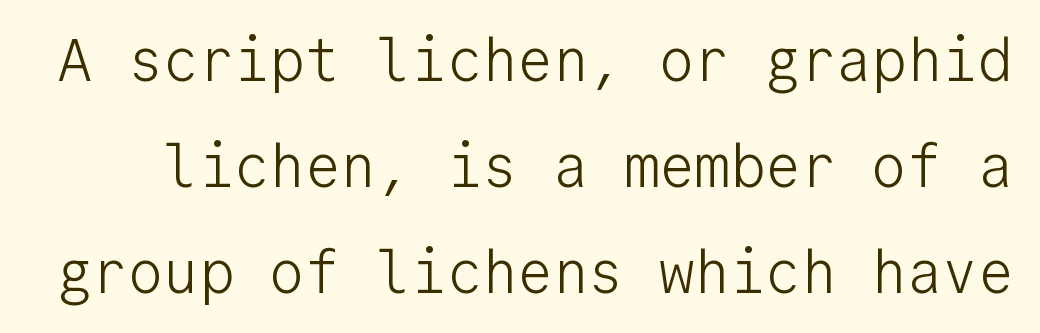
Q: Is the text bold? A: No.
Q: Is the text italic (slanted)? A: No, it is upright.
Q: Is the typeface a serif or a sans-serif typeface? A: Sans-serif.
Q: Is the text underlined? A: No.
Q: Is the spacing between letters normal or unusually wide? A: Normal.
Q: Width (condensed, normal, or wide)? A: Normal.
Q: Stroke contrast? A: Low.
Q: x-height? A: Medium.
Q: Monospaced? A: Yes.
